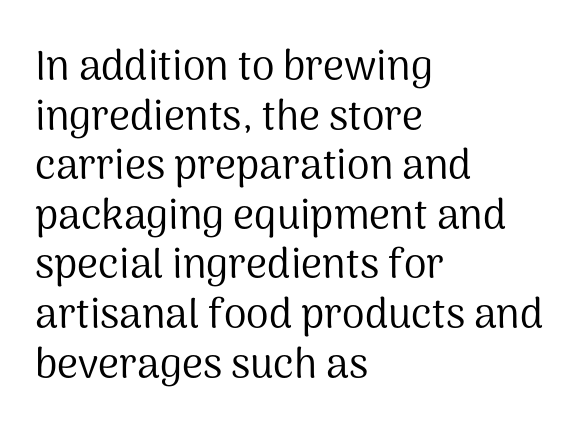
{"serif": "no", "italic": "no", "bold": "no", "weight": "regular", "width": "normal", "stroke_contrast": "medium", "x_height": "medium", "monospaced": "no", "underline": "no", "align": "left", "line_spacing_ratio": 1.21, "letter_spacing": "normal", "letter_spacing_em": 0.0, "glyph_px": 41}
